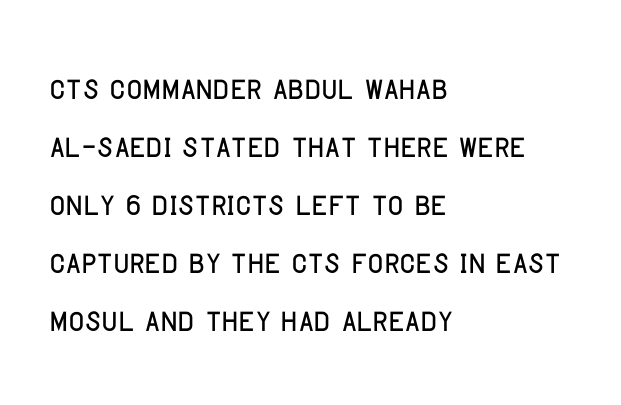
Q: Is the text italic (slanted)? A: No, it is upright.
Q: Is the typeface a serif or a sans-serif typeface? A: Sans-serif.
Q: Is the text underlined? A: No.
Q: How is the paragraph aligned? A: Left-aligned.
Q: Is the spacing between letters normal or unusually wide? A: Normal.
Q: Is the spacing between lines tight, normal or loose? A: Normal.
Q: Width (condensed, normal, or wide)? A: Condensed.
Q: Stroke contrast? A: Low.
Q: x-height? A: Large.
Q: Monospaced? A: No.
